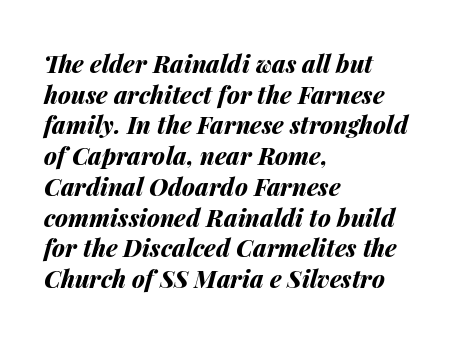
The image shows 24 px bold type, italic (leaning right); set left-aligned, normal line spacing (1.28x), normal letter spacing, not underlined.
